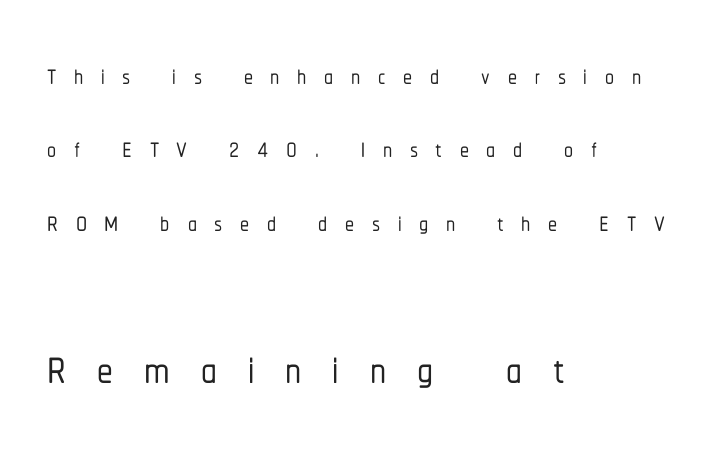
Q: Is the text italic (slanted)? A: No, it is upright.
Q: Is the typeface a serif or a sans-serif typeface? A: Sans-serif.
Q: Is the text underlined? A: No.
Q: How is the paragraph aligned? A: Left-aligned.
Q: Is the spacing between letters normal or unusually wide? A: Unusually wide.
Q: Is the spacing between lines tight, normal or loose? A: Loose.
Q: Which block of text is set in a larger size, the first (top) or the second (bottom)? A: The second (bottom) one.
Q: Width (condensed, normal, or wide)? A: Condensed.
Q: Stroke contrast? A: Low.
Q: x-height? A: Medium.
Q: Monospaced? A: No.
